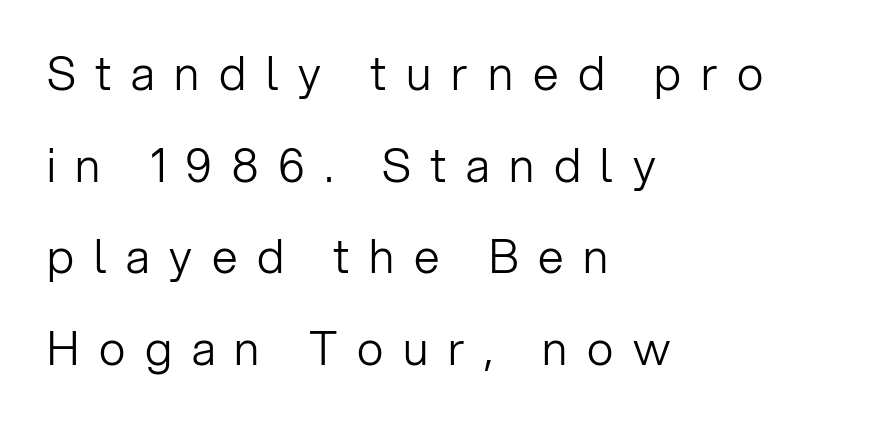
{"serif": "no", "italic": "no", "bold": "no", "weight": "light", "width": "normal", "stroke_contrast": "low", "x_height": "medium", "monospaced": "no", "underline": "no", "align": "left", "line_spacing": "loose", "line_spacing_ratio": 1.99, "letter_spacing": "wide", "letter_spacing_em": 0.43, "glyph_px": 46}
